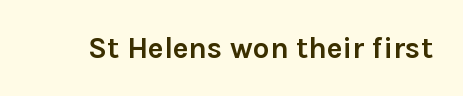
Typographically, this falls in the sans-serif category. When letters stand straight like this, we call the style roman or upright. Clear beneath every line of the passage. Weight: bold. Spacing verdict: proportional, widths tailored to each character. Tracking here is standard; glyphs follow each other at the usual distance.
